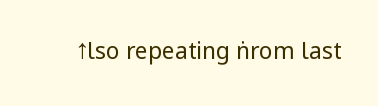
The type is set solid horizontally, with unmodified tracking. Words float on clear page, feet unadorned. A quiet, ordinary-to-light weight characterises the typeface. The type sits square on the baseline with zero lean.
